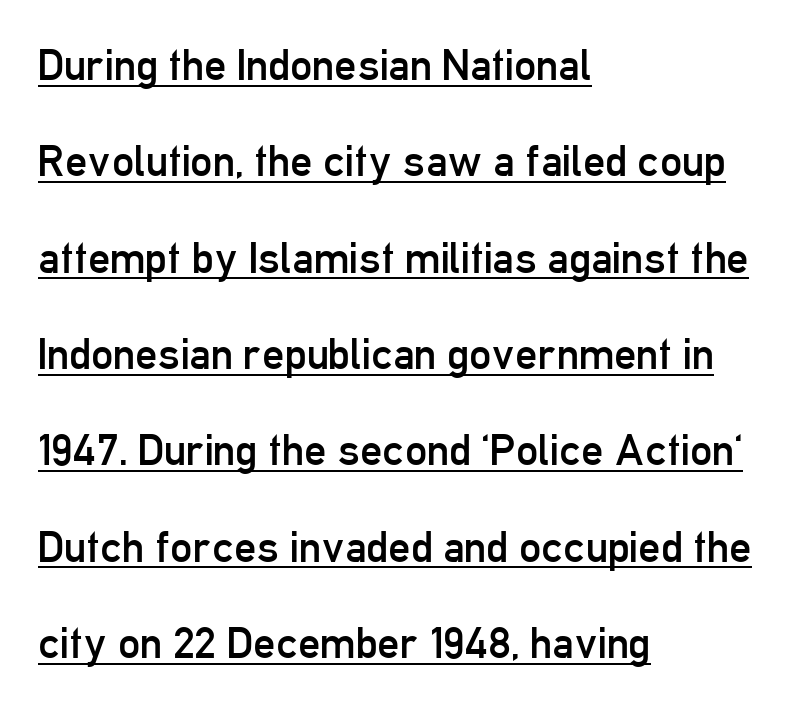
Q: Is the text bold? A: No.
Q: Is the text italic (slanted)? A: No, it is upright.
Q: Is the typeface a serif or a sans-serif typeface? A: Sans-serif.
Q: Is the text underlined? A: Yes.
Q: How is the paragraph aligned? A: Left-aligned.
Q: Is the spacing between letters normal or unusually wide? A: Normal.
Q: Is the spacing between lines tight, normal or loose? A: Loose.
Q: Width (condensed, normal, or wide)? A: Condensed.
Q: Stroke contrast? A: Low.
Q: x-height? A: Medium.
Q: Monospaced? A: No.
